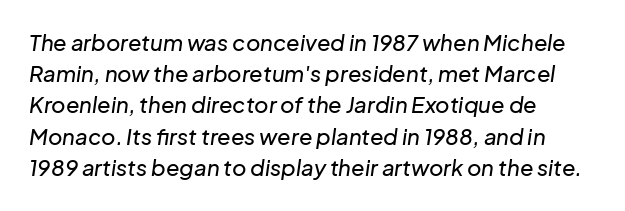
The image shows 22 px text type, italic (leaning right); set left-aligned, normal line spacing (1.42x), normal letter spacing, not underlined.
